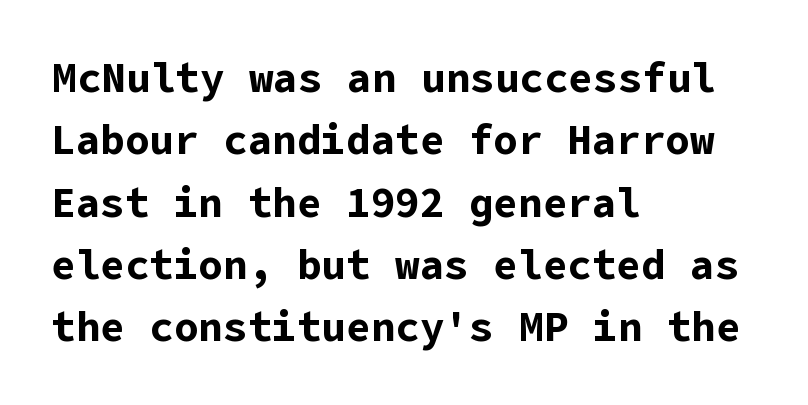
The image shows 41 px bold sans-serif type, upright; set left-aligned, normal line spacing (1.52x), normal letter spacing, not underlined; low stroke contrast and a medium x-height.
